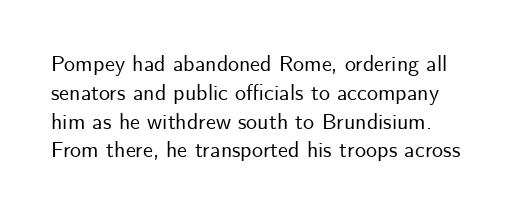
{"italic": "no", "underline": "no", "line_spacing": "normal", "line_spacing_ratio": 1.31, "letter_spacing": "normal", "letter_spacing_em": 0.0, "glyph_px": 22}
